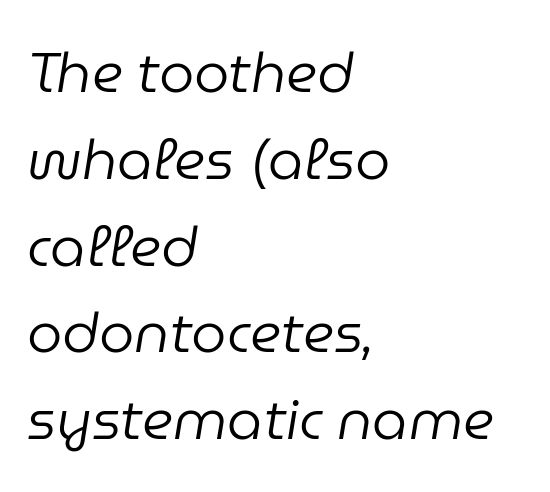
{"italic": "yes", "lean": "right", "slant_degrees": 9, "bold": "no", "weight": "regular", "width": "normal", "stroke_contrast": "low", "x_height": "medium", "monospaced": "no", "underline": "no", "align": "left", "line_spacing": "normal", "line_spacing_ratio": 1.55, "letter_spacing": "normal", "letter_spacing_em": 0.0, "glyph_px": 56}
